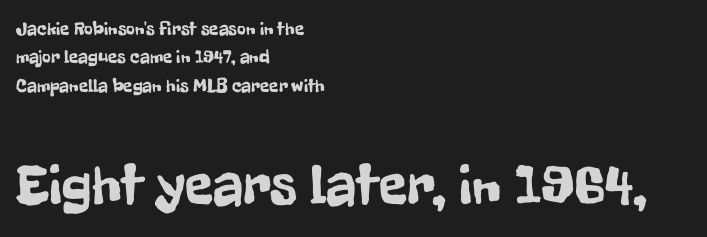
Q: Is the text italic (slanted)? A: No, it is upright.
Q: Is the typeface a serif or a sans-serif typeface? A: Sans-serif.
Q: Is the text underlined? A: No.
Q: How is the paragraph aligned? A: Left-aligned.
Q: Is the spacing between letters normal or unusually wide? A: Normal.
Q: Is the spacing between lines tight, normal or loose? A: Normal.
Q: Which block of text is set in a larger size, the first (top) or the second (bottom)? A: The second (bottom) one.
Q: Width (condensed, normal, or wide)? A: Condensed.
Q: Stroke contrast? A: Low.
Q: x-height? A: Medium.
Q: Monospaced? A: No.
